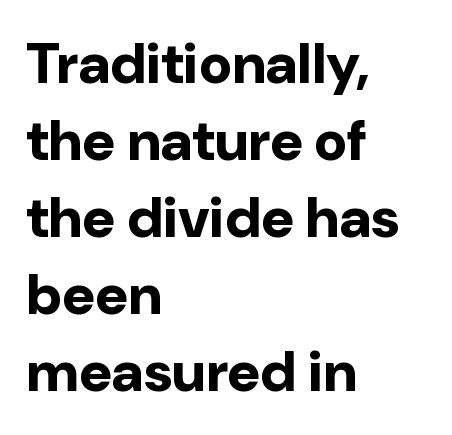
Q: Is the text bold? A: Yes.
Q: Is the text italic (slanted)? A: No, it is upright.
Q: Is the typeface a serif or a sans-serif typeface? A: Sans-serif.
Q: Is the text underlined? A: No.
Q: How is the paragraph aligned? A: Left-aligned.
Q: Is the spacing between letters normal or unusually wide? A: Normal.
Q: Is the spacing between lines tight, normal or loose? A: Normal.
Q: Width (condensed, normal, or wide)? A: Normal.
Q: Stroke contrast? A: Low.
Q: x-height? A: Medium.
Q: Monospaced? A: No.
